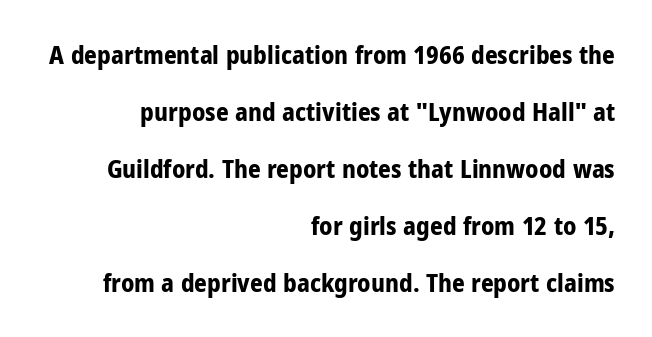
{"italic": "no", "bold": "yes", "underline": "no", "align": "right", "line_spacing": "loose", "line_spacing_ratio": 2.28, "letter_spacing": "normal", "letter_spacing_em": 0.0, "glyph_px": 25}
